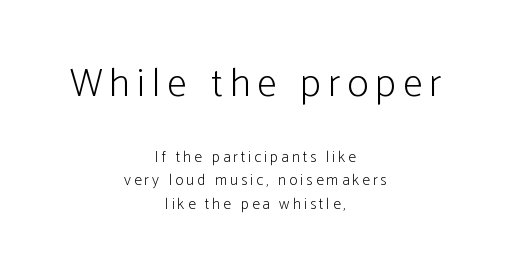
The image shows 40 px light, condensed sans-serif type, upright; set centered, normal line spacing (1.49x), not underlined; the first (top) block is 2.5x larger; low stroke contrast and a medium x-height.
